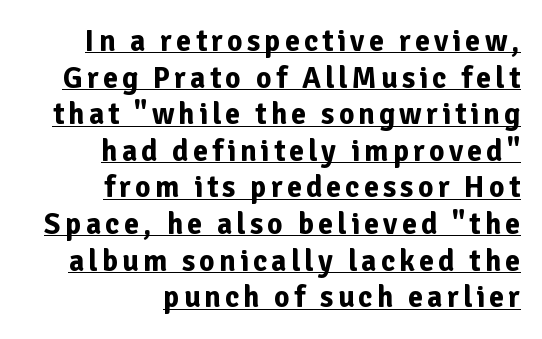
Beneath each row of characters lies a ruled line. Do the characters align in a grid? No, the font is proportional. Typesetter's note: full bold, strokes at maximum text heaviness. A typesetter would mark this as roman, not italic. Typeset ragged left — the right edge is the straight one. The typeface chosen for these lines omits serifs.
